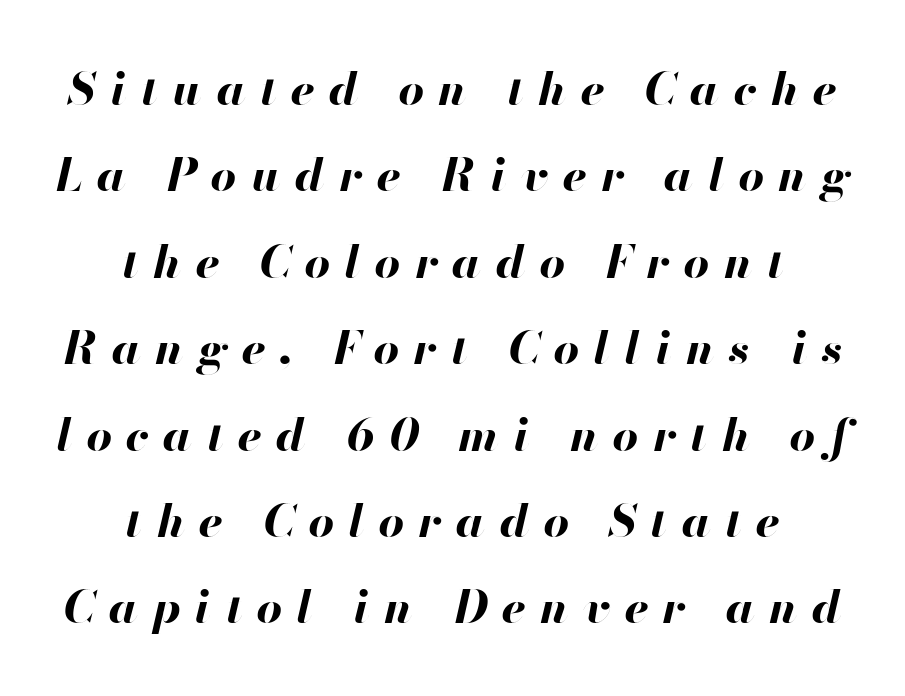
The image shows 45 px bold type, italic (leaning right); set centered, loose line spacing (1.92x), unusually wide letter spacing (+0.32 em), not underlined; high stroke contrast and a small x-height.
